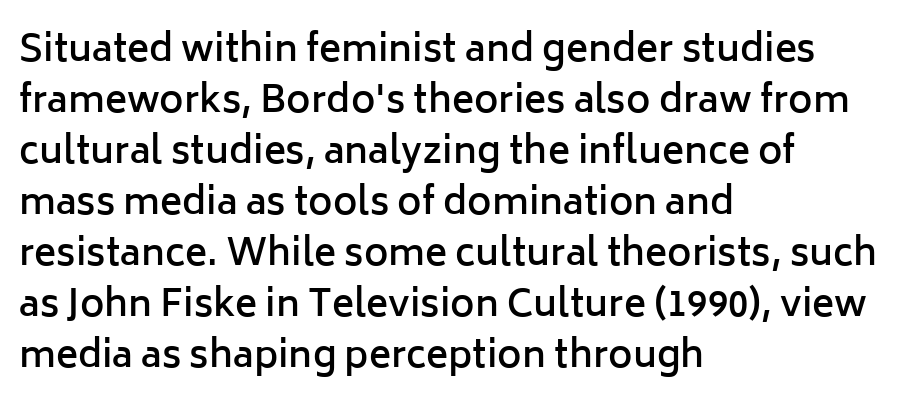
{"serif": "no", "italic": "no", "bold": "semi", "weight": "semibold", "width": "normal", "stroke_contrast": "low", "x_height": "medium", "monospaced": "no", "underline": "no", "align": "left", "line_spacing": "normal", "line_spacing_ratio": 1.38, "letter_spacing": "normal", "letter_spacing_em": 0.0, "glyph_px": 37}
